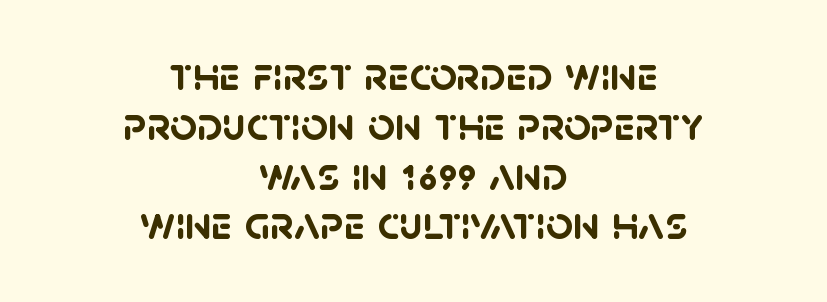
The image shows 47 px semibold sans-serif type; set centered, tight line spacing (1.06x), normal letter spacing, not underlined; low stroke contrast and a large x-height.
